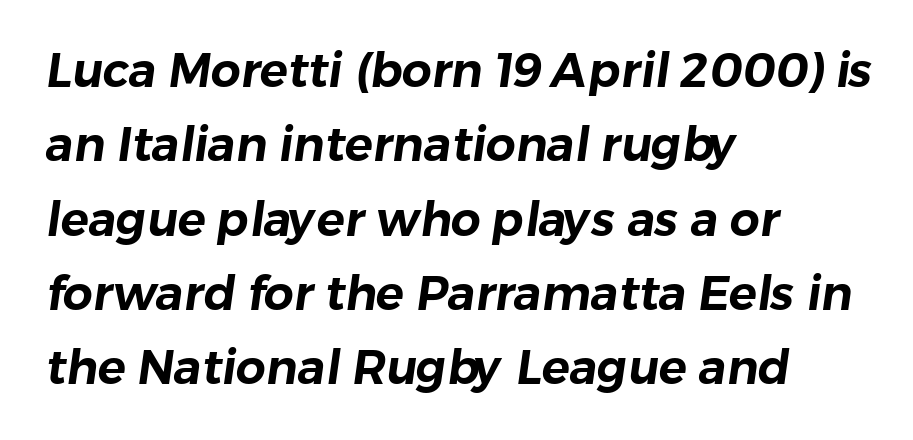
{"serif": "no", "width": "normal", "stroke_contrast": "low", "x_height": "medium", "monospaced": "no", "underline": "no", "align": "left", "line_spacing": "normal", "line_spacing_ratio": 1.58, "letter_spacing": "normal", "letter_spacing_em": 0.0, "glyph_px": 47}
